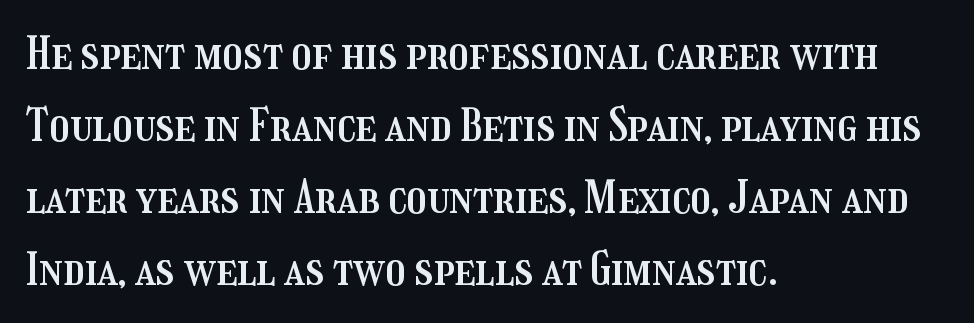
The image shows 45 px condensed type, upright; set left-aligned, normal line spacing (1.6x), normal letter spacing, not underlined; medium stroke contrast and a medium x-height.
